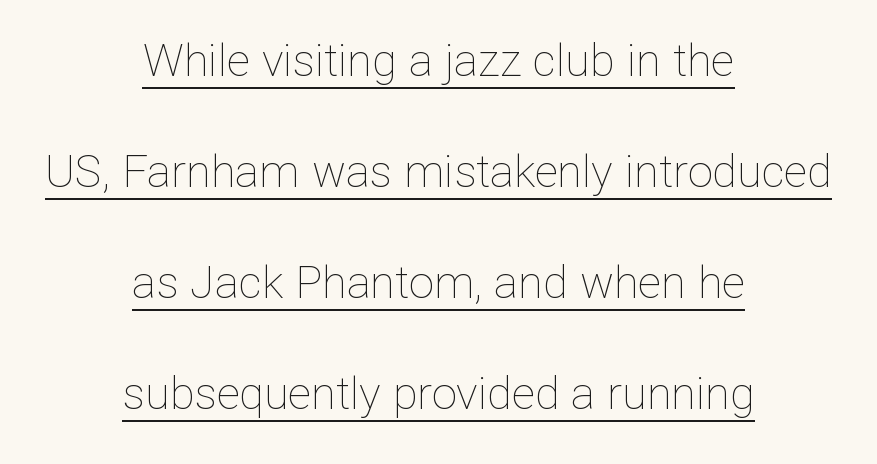
Check the space under the baseline: a stroke is drawn there. Does the lettering tilt? It doesn't — this is upright. Casual observation: everything's sitting right in the middle. Do the characters align in a grid? No, the font is proportional.
